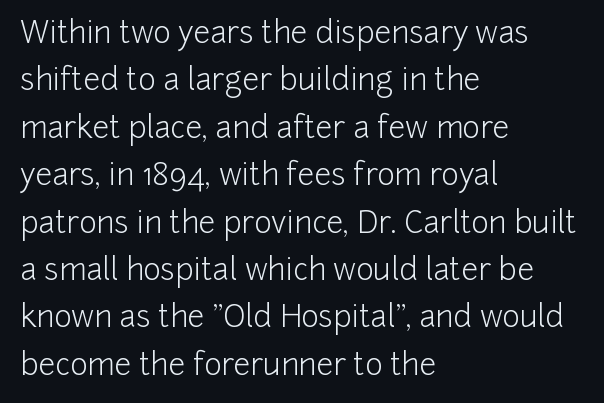
Q: Is the text bold? A: No.
Q: Is the text italic (slanted)? A: No, it is upright.
Q: Is the typeface a serif or a sans-serif typeface? A: Sans-serif.
Q: Is the text underlined? A: No.
Q: How is the paragraph aligned? A: Left-aligned.
Q: Is the spacing between letters normal or unusually wide? A: Normal.
Q: Is the spacing between lines tight, normal or loose? A: Normal.
Q: Width (condensed, normal, or wide)? A: Normal.
Q: Stroke contrast? A: Low.
Q: x-height? A: Medium.
Q: Monospaced? A: No.
